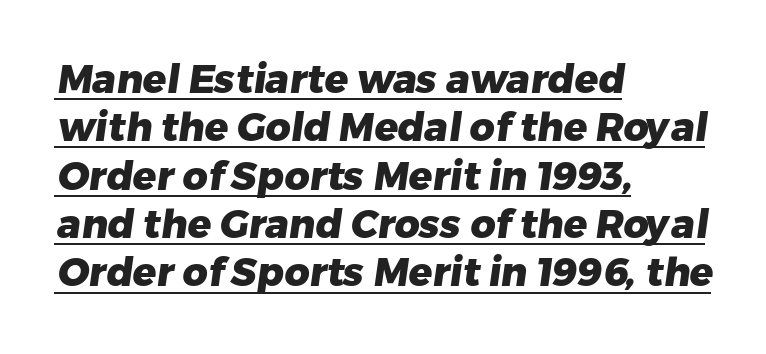
The image shows 39 px heavy sans-serif type; set left-aligned, line spacing 1.24x, normal letter spacing, underlined; low stroke contrast and a medium x-height.
